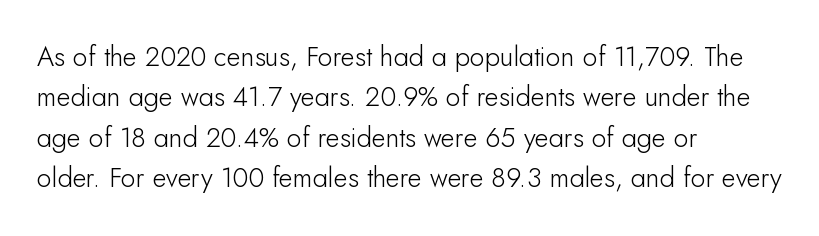
Q: Is the text bold? A: No.
Q: Is the text italic (slanted)? A: No, it is upright.
Q: Is the text underlined? A: No.
Q: How is the paragraph aligned? A: Left-aligned.
Q: Is the spacing between letters normal or unusually wide? A: Normal.
Q: Is the spacing between lines tight, normal or loose? A: Normal.
